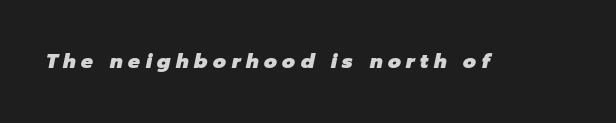
The image shows 20 px bold type, italic (leaning right); set unusually wide letter spacing (+0.27 em), not underlined.
